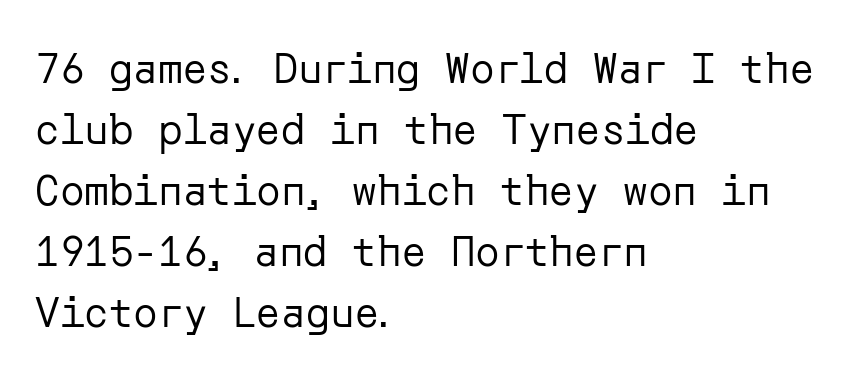
The image shows 41 px regular-weight sans-serif type, upright; set left-aligned, normal line spacing (1.49x), normal letter spacing, not underlined; low stroke contrast and a medium x-height.
